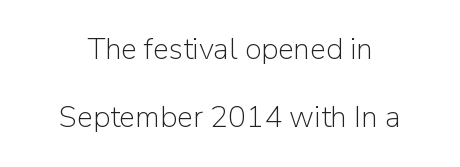
The image shows 30 px light sans-serif type, upright; set centered, loose line spacing (2.27x), normal letter spacing, not underlined; low stroke contrast and a medium x-height.
